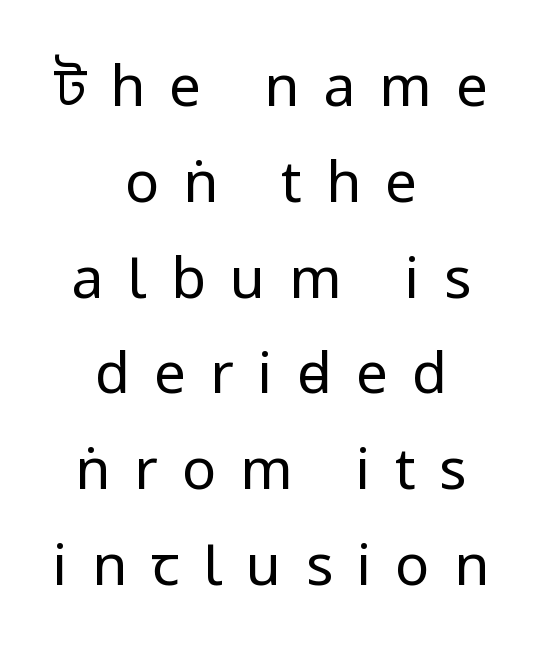
Q: Is the text bold? A: No.
Q: Is the text italic (slanted)? A: No, it is upright.
Q: Is the typeface a serif or a sans-serif typeface? A: Sans-serif.
Q: Is the text underlined? A: No.
Q: How is the paragraph aligned? A: Centered.
Q: Is the spacing between letters normal or unusually wide? A: Unusually wide.
Q: Is the spacing between lines tight, normal or loose? A: Normal.
Q: Width (condensed, normal, or wide)? A: Condensed.
Q: Stroke contrast? A: Low.
